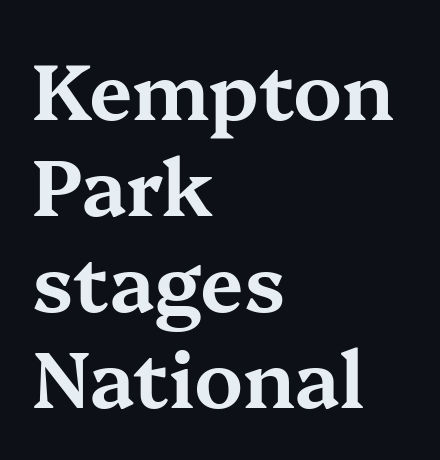
{"serif": "yes", "italic": "no", "width": "wide", "stroke_contrast": "medium", "x_height": "medium", "monospaced": "no", "underline": "no", "align": "left", "line_spacing_ratio": 1.23, "letter_spacing": "normal", "letter_spacing_em": 0.0, "glyph_px": 78}
